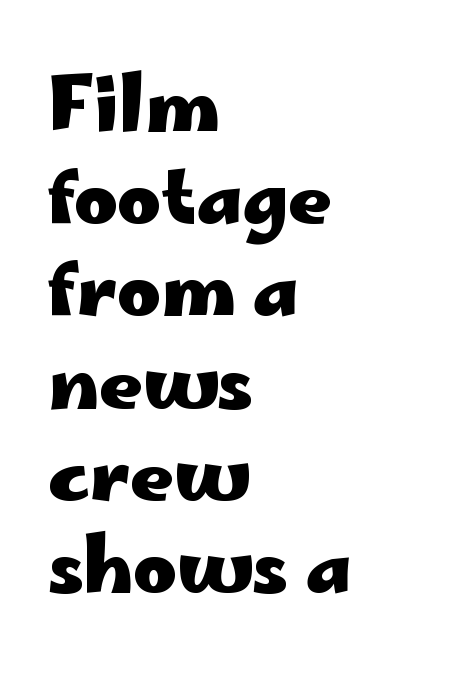
Q: Is the text bold? A: Yes.
Q: Is the text italic (slanted)? A: No, it is upright.
Q: Is the typeface a serif or a sans-serif typeface? A: Sans-serif.
Q: Is the text underlined? A: No.
Q: How is the paragraph aligned? A: Left-aligned.
Q: Is the spacing between letters normal or unusually wide? A: Normal.
Q: Width (condensed, normal, or wide)? A: Wide.
Q: Stroke contrast? A: Low.
Q: x-height? A: Small.
Q: Monospaced? A: No.
